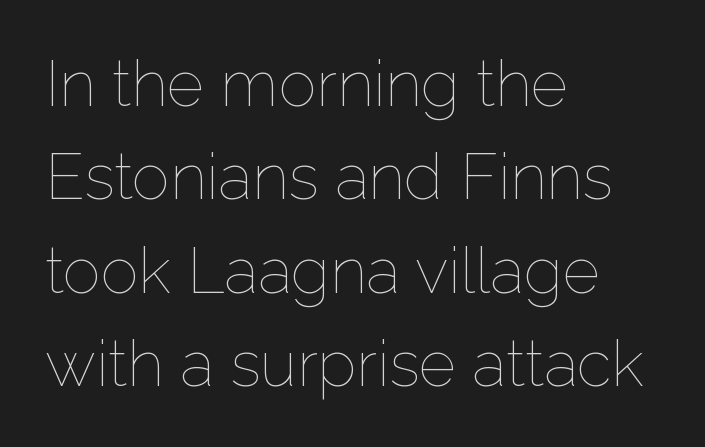
Q: Is the text bold? A: No.
Q: Is the text italic (slanted)? A: No, it is upright.
Q: Is the text underlined? A: No.
Q: How is the paragraph aligned? A: Left-aligned.
Q: Is the spacing between letters normal or unusually wide? A: Normal.
Q: Is the spacing between lines tight, normal or loose? A: Normal.
Q: Width (condensed, normal, or wide)? A: Normal.
Q: Stroke contrast? A: Low.
Q: x-height? A: Medium.
Q: Monospaced? A: No.
